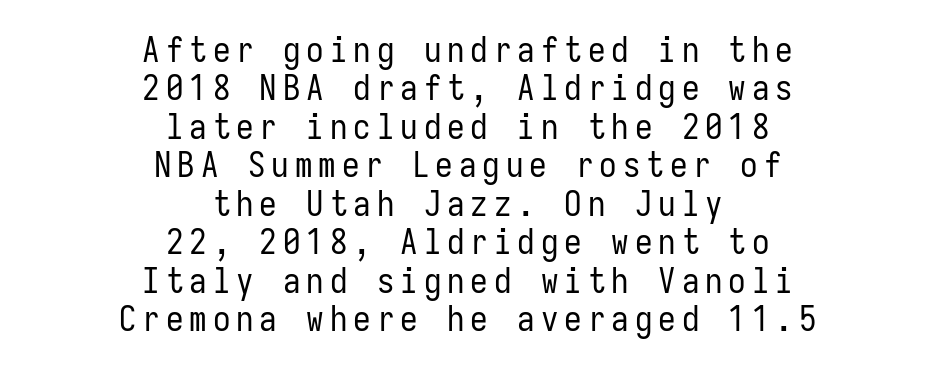
{"serif": "no", "italic": "no", "bold": "no", "weight": "regular", "width": "condensed", "stroke_contrast": "low", "x_height": "medium", "monospaced": "yes", "underline": "no", "align": "center", "line_spacing": "tight", "line_spacing_ratio": 1.1, "glyph_px": 35}
